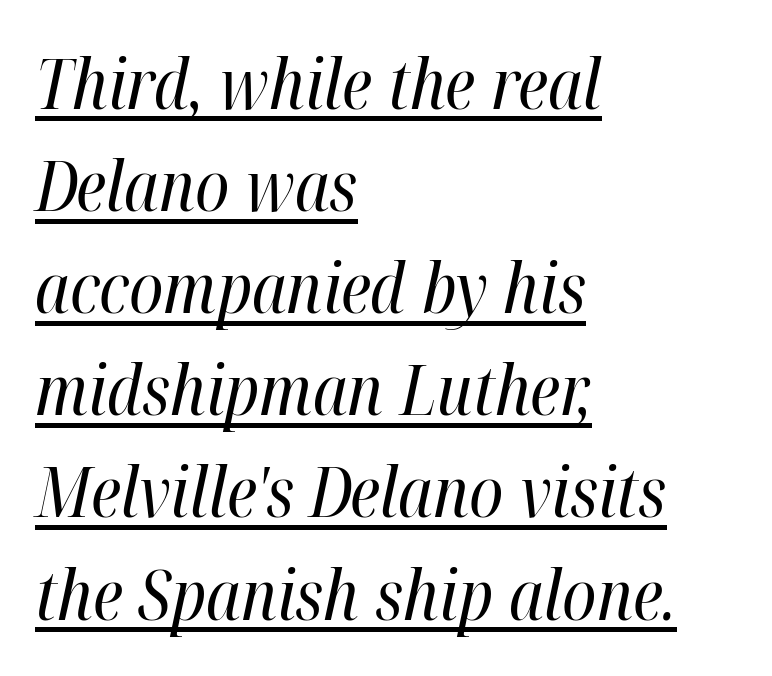
Italic? Definitely — the glyphs are oblique. Varying glyph widths throughout — classic text-font behaviour. Tracking value appears to be zero — textbook default spacing. Stem width sits at or under what a default text font uses.
